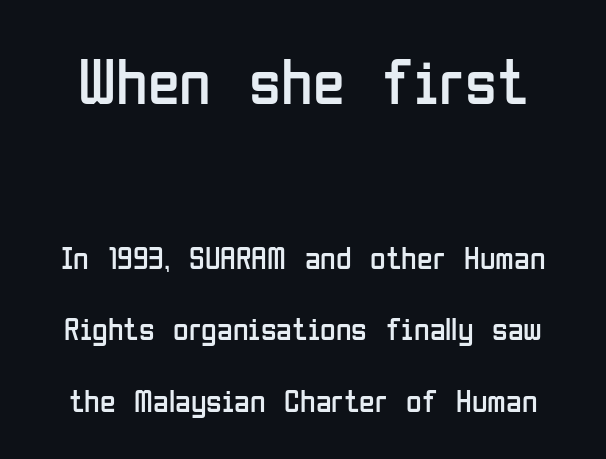
The image shows 65 px regular-weight, condensed sans-serif type, upright; set loose line spacing (2.23x), normal letter spacing, not underlined; the first (top) block is 2.03x larger; low stroke contrast and a medium x-height.
